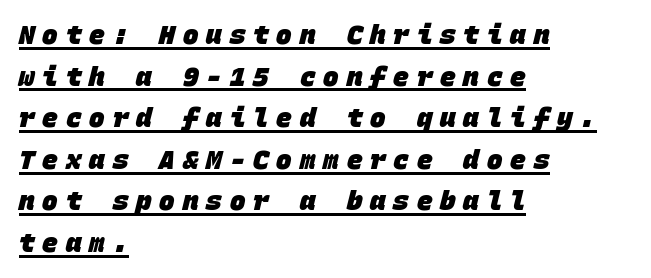
The image shows 26 px bold type; set left-aligned, normal line spacing (1.6x), unusually wide letter spacing (+0.3 em), underlined.
